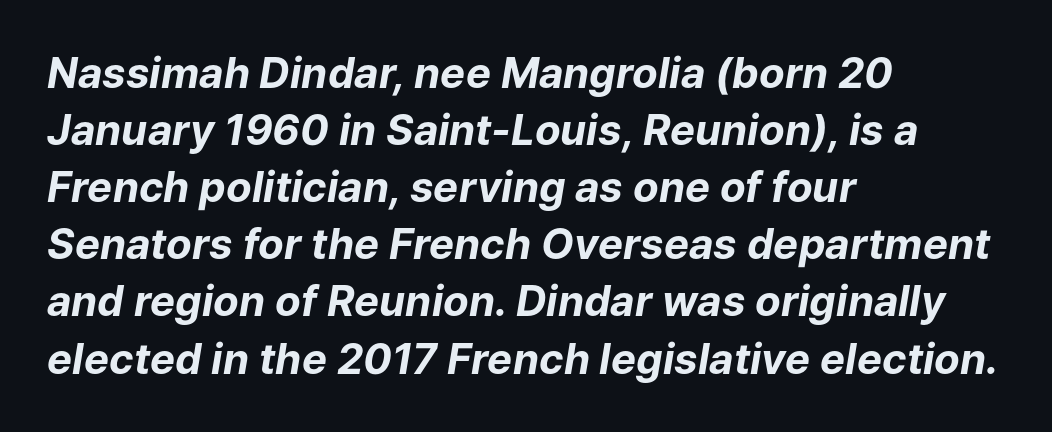
Is the block centered? No — it sits flush against the left margin. Letters rest on an invisible, unmarked baseline. The lettering tilts uniformly, giving the passage an italic look. Note the varied advance widths — an 'i' is clearly narrower than an 'm'. Reading down the column, the eye jumps a familiar distance to each next line. Chunky letters — that's bold for sure.
